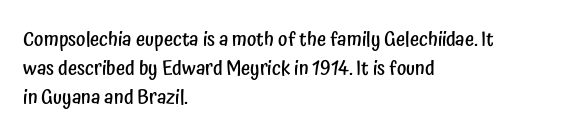
{"italic": "no", "bold": "semi", "underline": "no", "align": "left", "line_spacing": "normal", "line_spacing_ratio": 1.46, "letter_spacing": "normal", "letter_spacing_em": 0.0, "glyph_px": 20}
